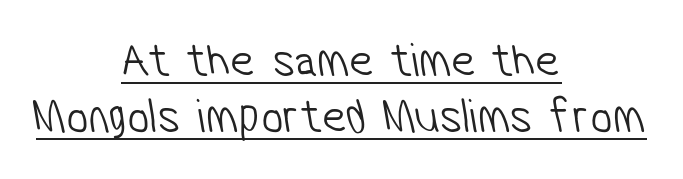
Q: Is the text bold? A: No.
Q: Is the typeface a serif or a sans-serif typeface? A: Sans-serif.
Q: Is the text underlined? A: Yes.
Q: How is the paragraph aligned? A: Centered.
Q: Is the spacing between letters normal or unusually wide? A: Normal.
Q: Is the spacing between lines tight, normal or loose? A: Tight.
Q: Width (condensed, normal, or wide)? A: Condensed.
Q: Stroke contrast? A: Low.
Q: x-height? A: Medium.
Q: Monospaced? A: No.
